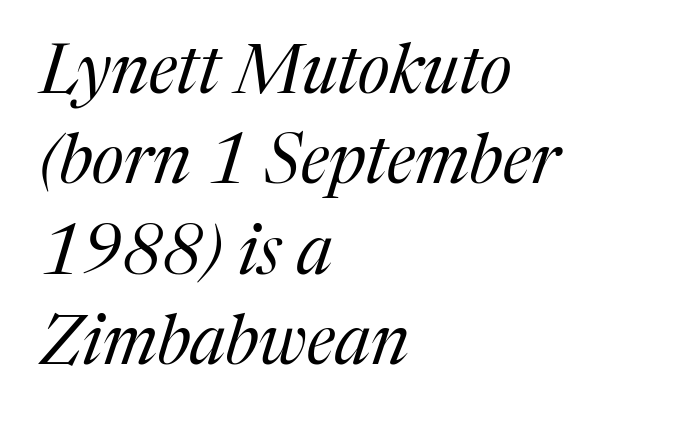
{"serif": "yes", "italic": "yes", "lean": "right", "slant_degrees": 17, "bold": "no", "weight": "regular", "width": "normal", "stroke_contrast": "medium", "x_height": "medium", "monospaced": "no", "underline": "no", "align": "left", "line_spacing": "normal", "line_spacing_ratio": 1.33, "letter_spacing": "normal", "letter_spacing_em": 0.0, "glyph_px": 68}
